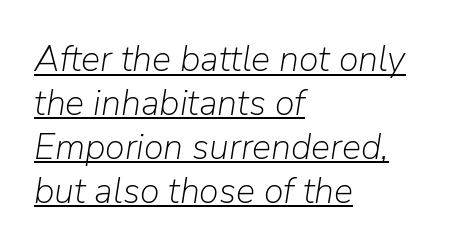
The image shows 36 px light type, italic (leaning right); set left-aligned, line spacing 1.22x, normal letter spacing, underlined; low stroke contrast and a medium x-height.
